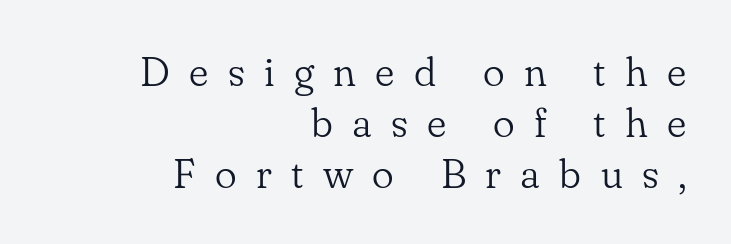
Nobody drew a line under any word here. These lines have a slow, spaced-out rhythm from letter to letter. In terms of posture, this sample is upright. The letters look calm and open, with moderate or lighter stems.
